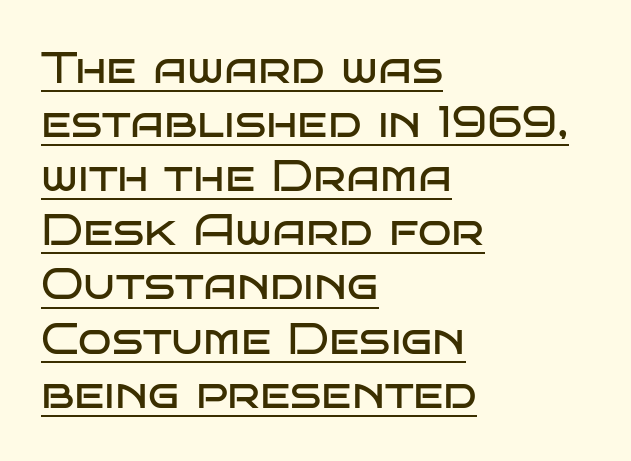
Q: Is the text bold? A: No.
Q: Is the text italic (slanted)? A: No, it is upright.
Q: Is the typeface a serif or a sans-serif typeface? A: Sans-serif.
Q: Is the text underlined? A: Yes.
Q: How is the paragraph aligned? A: Left-aligned.
Q: Is the spacing between letters normal or unusually wide? A: Normal.
Q: Width (condensed, normal, or wide)? A: Wide.
Q: Stroke contrast? A: Low.
Q: x-height? A: Large.
Q: Monospaced? A: No.
